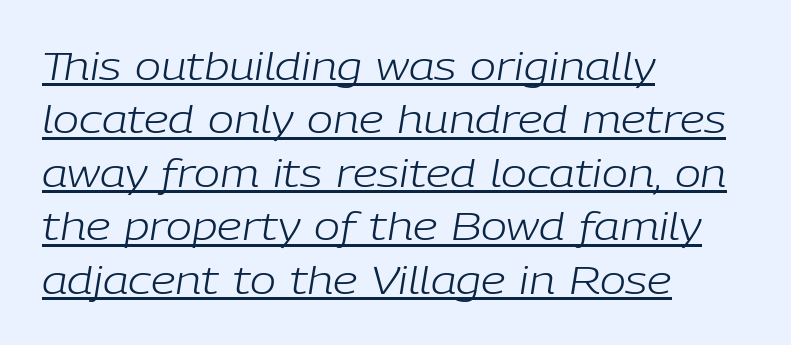
{"italic": "yes", "lean": "right", "slant_degrees": 9, "bold": "no", "weight": "light", "width": "normal", "stroke_contrast": "low", "x_height": "medium", "monospaced": "no", "underline": "yes", "align": "left", "line_spacing": "normal", "line_spacing_ratio": 1.37, "letter_spacing": "normal", "letter_spacing_em": 0.0, "glyph_px": 39}
